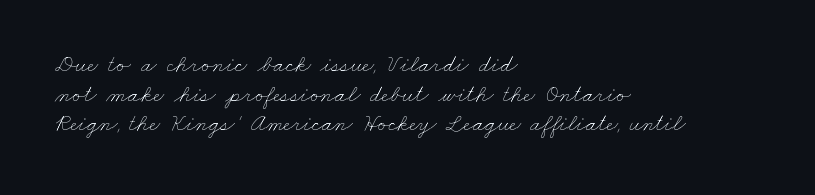
{"bold": "no", "underline": "no", "align": "left", "line_spacing_ratio": 1.23, "letter_spacing": "normal", "letter_spacing_em": 0.0, "glyph_px": 24}
